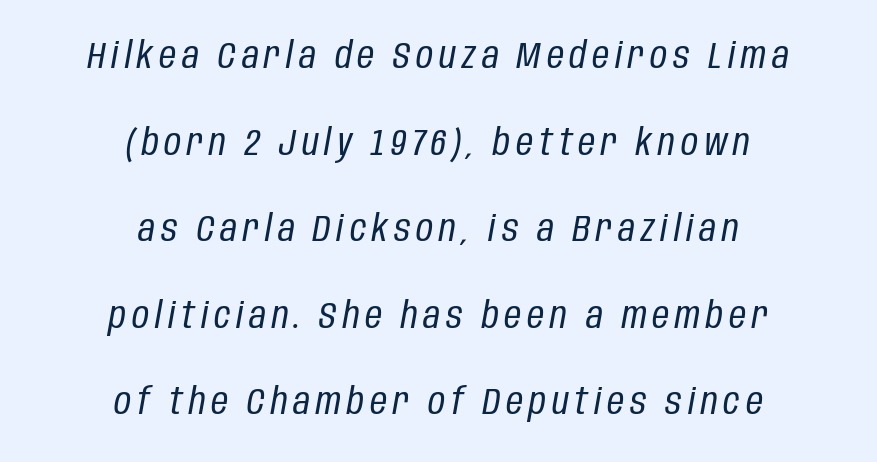
The image shows 37 px regular-weight, condensed type, italic (leaning right); set centered, loose line spacing (2.34x), not underlined; low stroke contrast and a large x-height.
